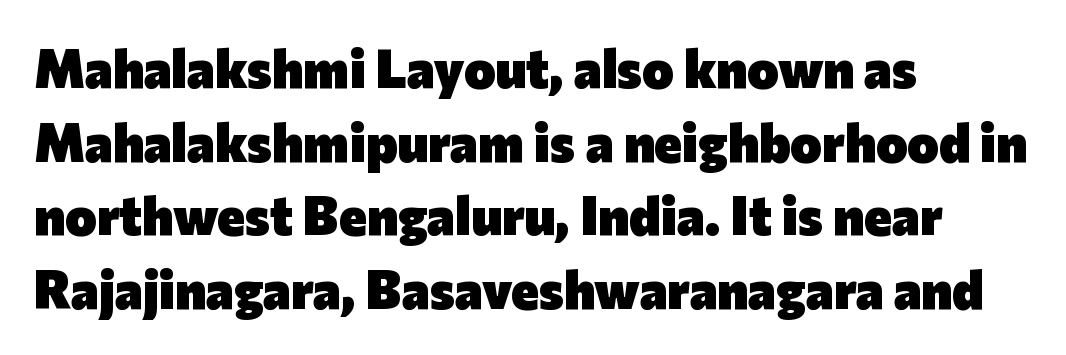
{"serif": "no", "italic": "no", "bold": "yes", "weight": "heavy", "width": "normal", "stroke_contrast": "low", "x_height": "medium", "monospaced": "no", "underline": "no", "align": "left", "line_spacing": "normal", "line_spacing_ratio": 1.39, "letter_spacing": "normal", "letter_spacing_em": 0.0, "glyph_px": 53}
